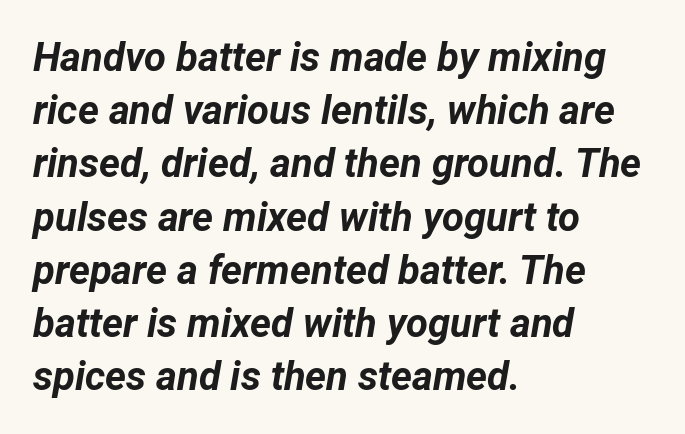
{"italic": "yes", "lean": "right", "slant_degrees": 12, "bold": "yes", "weight": "bold", "width": "normal", "stroke_contrast": "low", "x_height": "medium", "monospaced": "no", "underline": "no", "align": "left", "line_spacing": "normal", "line_spacing_ratio": 1.33, "letter_spacing": "normal", "letter_spacing_em": 0.0, "glyph_px": 40}
